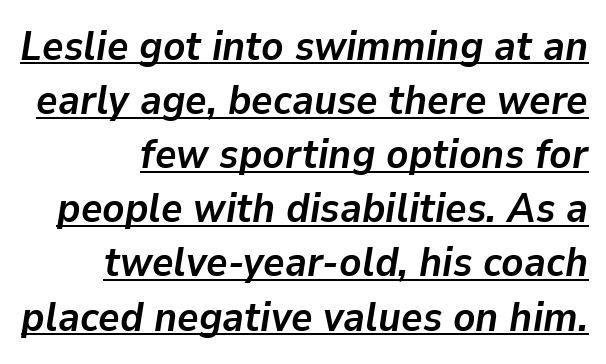
Q: Is the text bold? A: Yes.
Q: Is the text italic (slanted)? A: Yes, it leans right by about 9 degrees.
Q: Is the text underlined? A: Yes.
Q: How is the paragraph aligned? A: Right-aligned.
Q: Is the spacing between letters normal or unusually wide? A: Normal.
Q: Is the spacing between lines tight, normal or loose? A: Normal.
Q: Width (condensed, normal, or wide)? A: Normal.
Q: Stroke contrast? A: Low.
Q: x-height? A: Medium.
Q: Monospaced? A: No.
